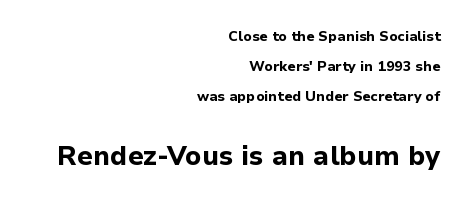
Q: Is the text bold? A: Yes.
Q: Is the text italic (slanted)? A: No, it is upright.
Q: Is the text underlined? A: No.
Q: How is the paragraph aligned? A: Right-aligned.
Q: Is the spacing between letters normal or unusually wide? A: Normal.
Q: Is the spacing between lines tight, normal or loose? A: Loose.
Q: Which block of text is set in a larger size, the first (top) or the second (bottom)? A: The second (bottom) one.
